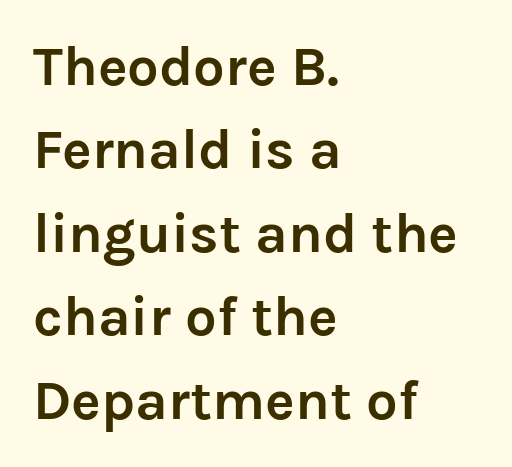
{"serif": "no", "italic": "no", "bold": "yes", "weight": "semibold", "width": "normal", "stroke_contrast": "low", "x_height": "medium", "monospaced": "no", "underline": "no", "align": "left", "line_spacing": "normal", "line_spacing_ratio": 1.49, "letter_spacing": "normal", "letter_spacing_em": 0.0, "glyph_px": 56}
